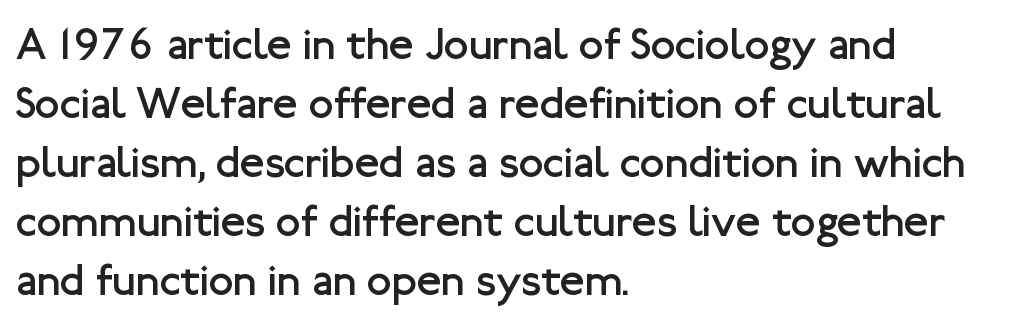
Beneath every word, the page is bare. Standard letterfit; no display-style spreading of the glyphs. Leading matches the norm, producing a regular column. The letters carry no serifs — their stems end cleanly without finishing strokes. The font's upright variant was chosen for this text. These lines stack with their left ends in a neat column.
